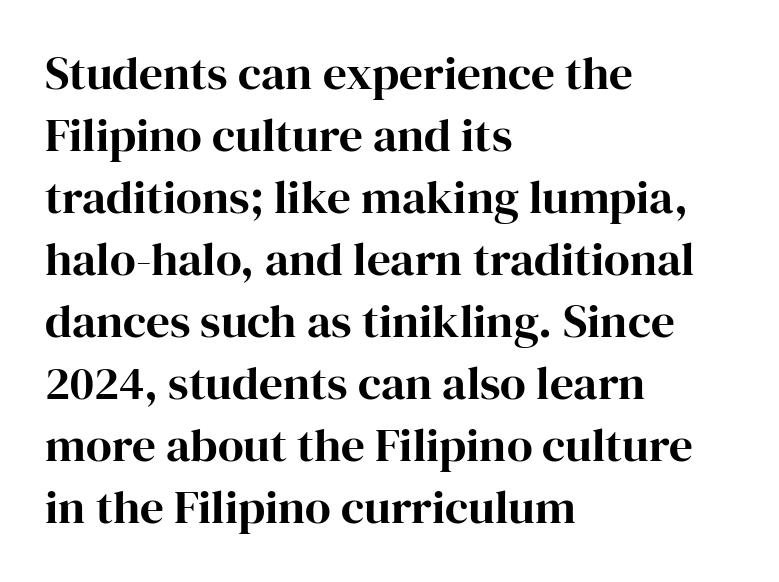
Q: Is the text italic (slanted)? A: No, it is upright.
Q: Is the typeface a serif or a sans-serif typeface? A: Serif.
Q: Is the text underlined? A: No.
Q: How is the paragraph aligned? A: Left-aligned.
Q: Is the spacing between letters normal or unusually wide? A: Normal.
Q: Is the spacing between lines tight, normal or loose? A: Normal.
Q: Width (condensed, normal, or wide)? A: Normal.
Q: Stroke contrast? A: High.
Q: x-height? A: Medium.
Q: Monospaced? A: No.
